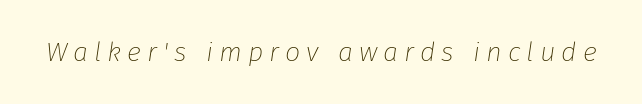
The specimen reads as italic at a glance. Has an underline been added? It has not. The typeface has the unassuming heft of standard copy or less. You could only call the tracking loose — the letters float apart.
